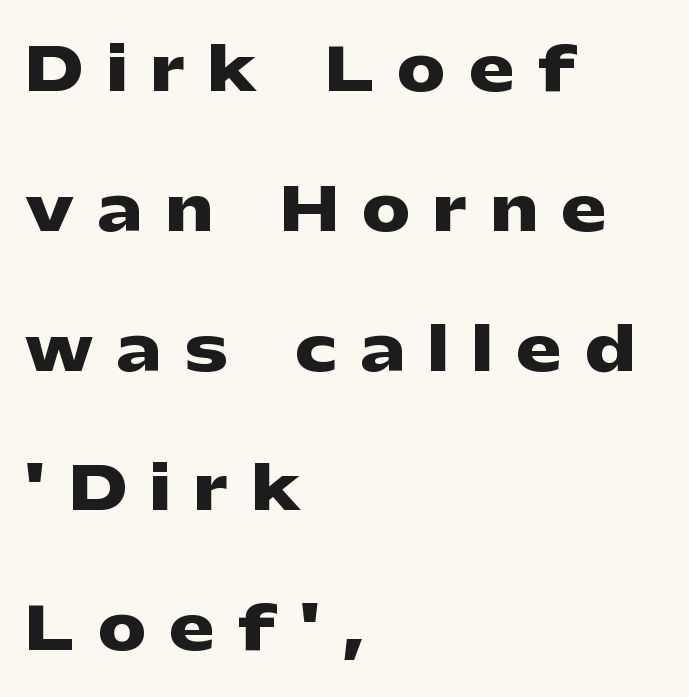
{"serif": "no", "italic": "no", "bold": "yes", "weight": "heavy", "width": "wide", "stroke_contrast": "low", "x_height": "medium", "monospaced": "no", "underline": "no", "align": "left", "line_spacing": "loose", "line_spacing_ratio": 2.33, "letter_spacing": "wide", "letter_spacing_em": 0.4, "glyph_px": 60}
